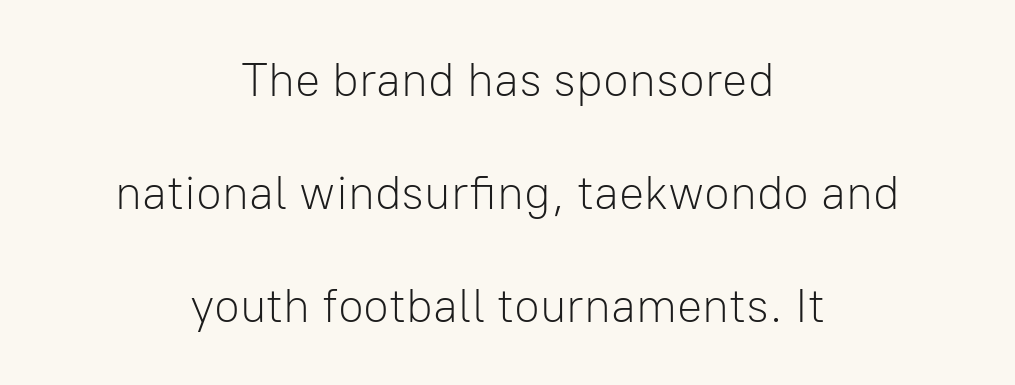
The image shows 47 px light sans-serif type, upright; set centered, loose line spacing (2.4x), normal letter spacing, not underlined; low stroke contrast and a medium x-height.
